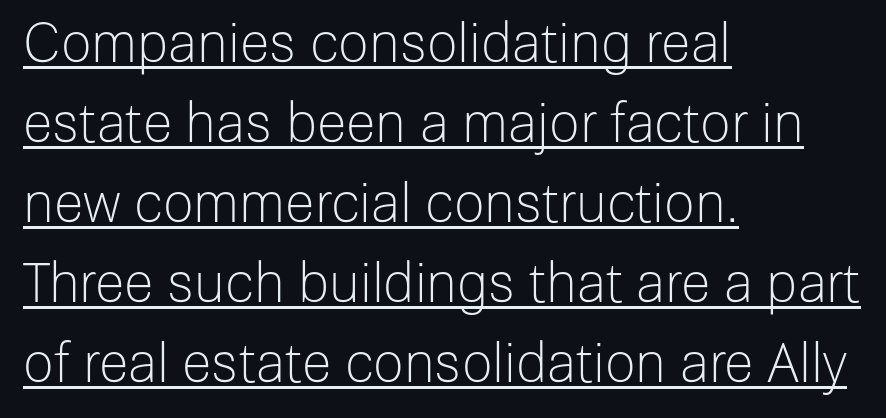
Looks like regular typesetting: each glyph gets only the width it needs. Vertical spacing — default. The face looks like a standard text weight, possibly lighter. Style check: upright. Serif or sans? Sans — the stroke terminals are bare.
